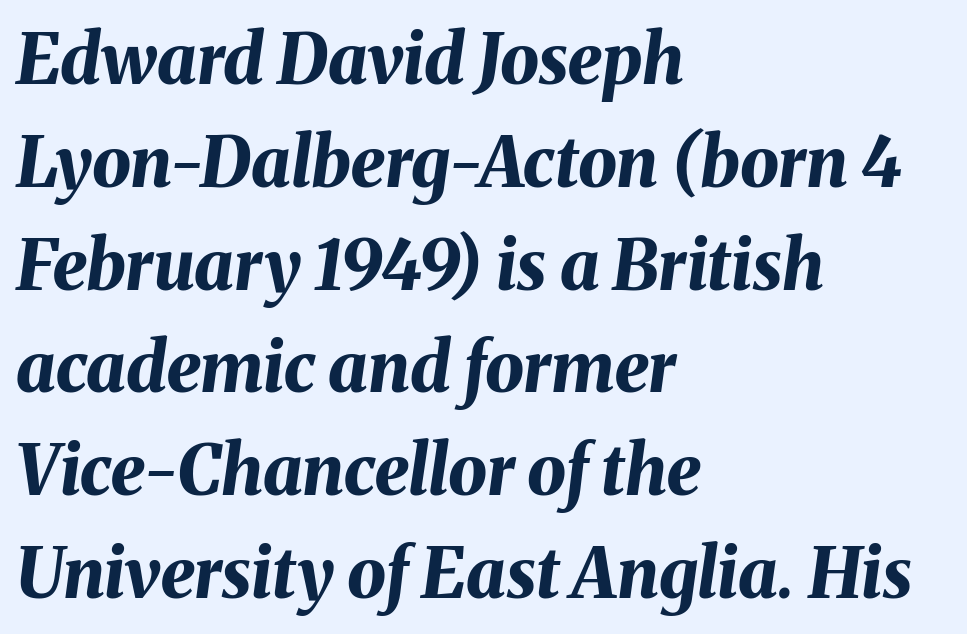
The image shows 69 px bold type, italic (leaning right); set left-aligned, normal line spacing (1.49x), normal letter spacing, not underlined; medium stroke contrast and a medium x-height.
